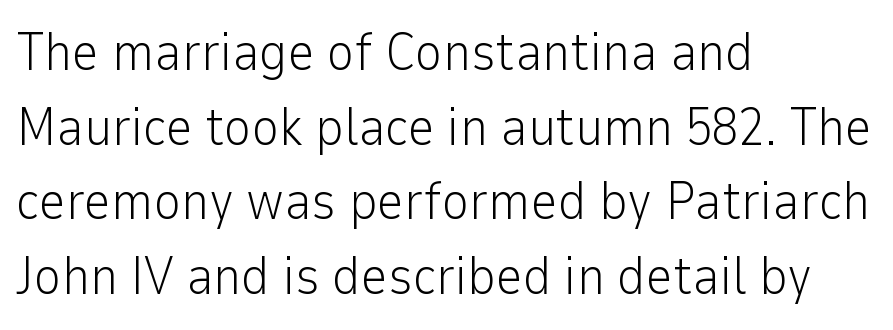
Type without underlining. Unlike a traditional serif, this face leaves its strokes unadorned. The specimen reads as upright at a glance. Stems and bowls with no extra thickness — not bold. Horizontal bands of white between lines are of average thickness. Typeset ragged right — the left edge is the straight one.
